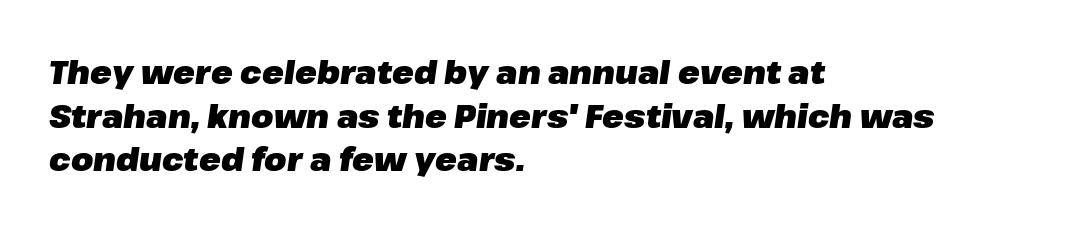
{"italic": "yes", "lean": "right", "slant_degrees": 8, "bold": "yes", "weight": "heavy", "width": "normal", "stroke_contrast": "low", "x_height": "medium", "monospaced": "no", "underline": "no", "align": "left", "line_spacing": "normal", "line_spacing_ratio": 1.36, "letter_spacing": "normal", "letter_spacing_em": 0.0, "glyph_px": 32}
